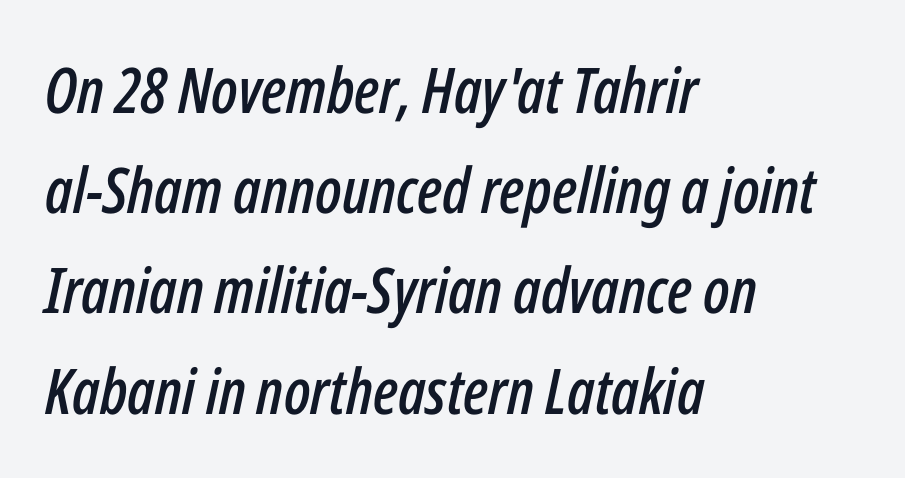
Q: Is the text italic (slanted)? A: Yes, it leans right by about 12 degrees.
Q: Is the text underlined? A: No.
Q: How is the paragraph aligned? A: Left-aligned.
Q: Is the spacing between letters normal or unusually wide? A: Normal.
Q: Is the spacing between lines tight, normal or loose? A: Normal.
Q: Width (condensed, normal, or wide)? A: Condensed.
Q: Stroke contrast? A: Low.
Q: x-height? A: Medium.
Q: Monospaced? A: No.
